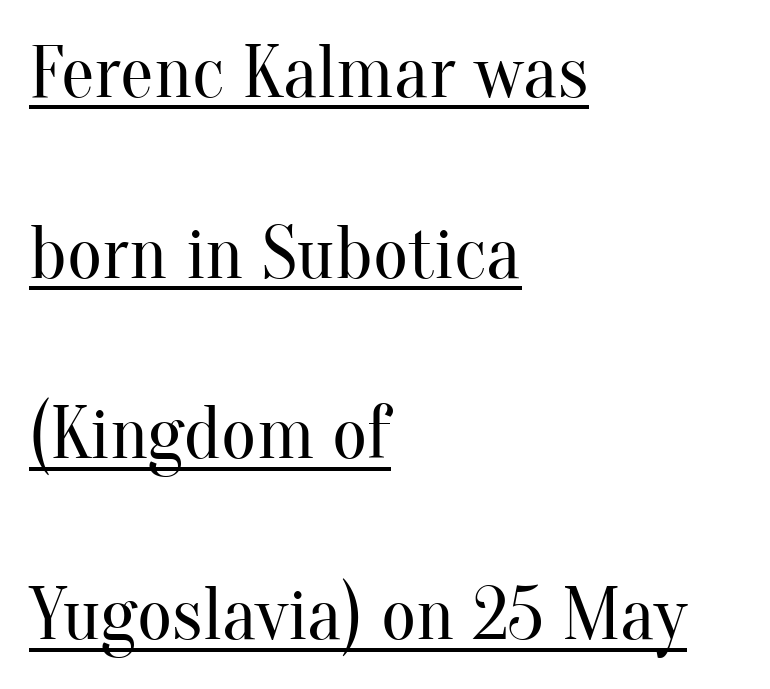
Q: Is the text bold? A: No.
Q: Is the text italic (slanted)? A: No, it is upright.
Q: Is the typeface a serif or a sans-serif typeface? A: Serif.
Q: Is the text underlined? A: Yes.
Q: How is the paragraph aligned? A: Left-aligned.
Q: Is the spacing between letters normal or unusually wide? A: Normal.
Q: Is the spacing between lines tight, normal or loose? A: Loose.
Q: Width (condensed, normal, or wide)? A: Normal.
Q: Stroke contrast? A: Medium.
Q: x-height? A: Small.
Q: Monospaced? A: No.
